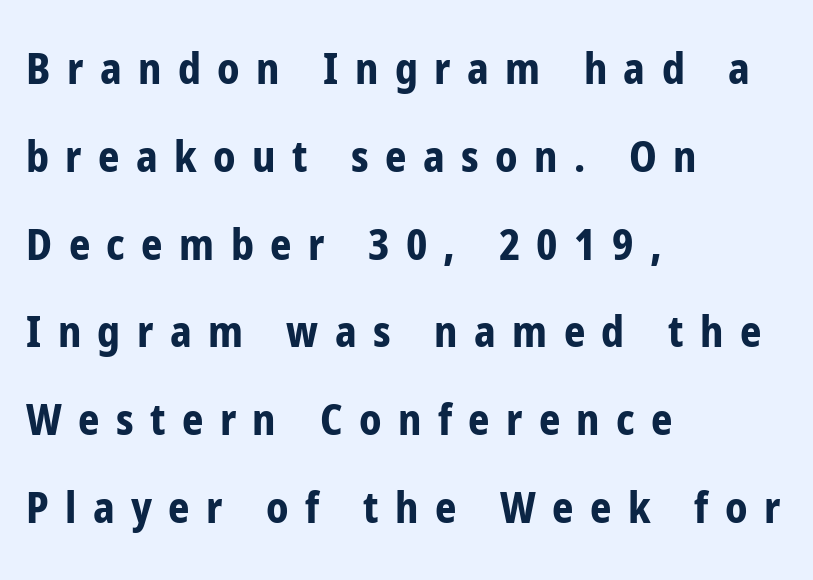
Q: Is the text bold? A: Yes.
Q: Is the text italic (slanted)? A: No, it is upright.
Q: Is the typeface a serif or a sans-serif typeface? A: Sans-serif.
Q: Is the text underlined? A: No.
Q: How is the paragraph aligned? A: Left-aligned.
Q: Is the spacing between letters normal or unusually wide? A: Unusually wide.
Q: Is the spacing between lines tight, normal or loose? A: Loose.
Q: Width (condensed, normal, or wide)? A: Condensed.
Q: Stroke contrast? A: Low.
Q: x-height? A: Medium.
Q: Monospaced? A: No.
